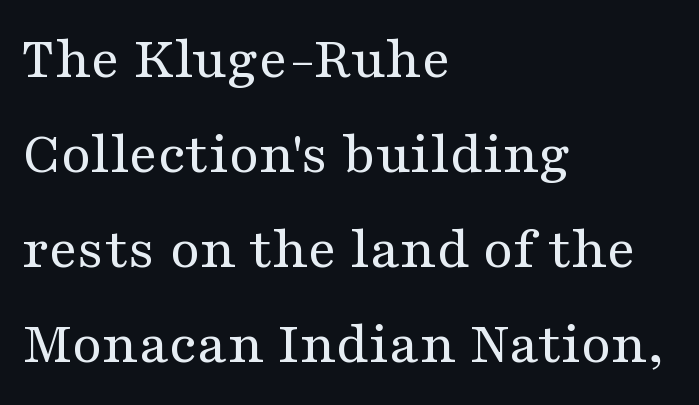
The image shows 61 px regular-weight, wide serif type, upright; set left-aligned, normal line spacing (1.56x), normal letter spacing, not underlined; medium stroke contrast and a medium x-height.
